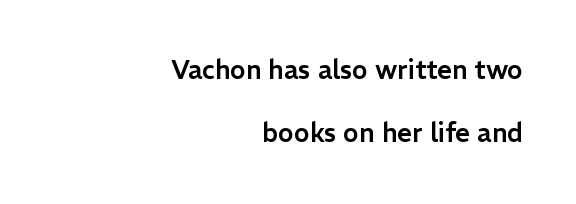
The image shows 26 px text type, upright; set right-aligned, loose line spacing (2.44x), normal letter spacing, not underlined.
